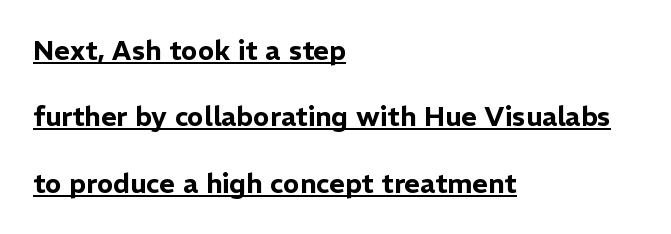
Q: Is the text italic (slanted)? A: No, it is upright.
Q: Is the text underlined? A: Yes.
Q: How is the paragraph aligned? A: Left-aligned.
Q: Is the spacing between letters normal or unusually wide? A: Normal.
Q: Is the spacing between lines tight, normal or loose? A: Loose.
